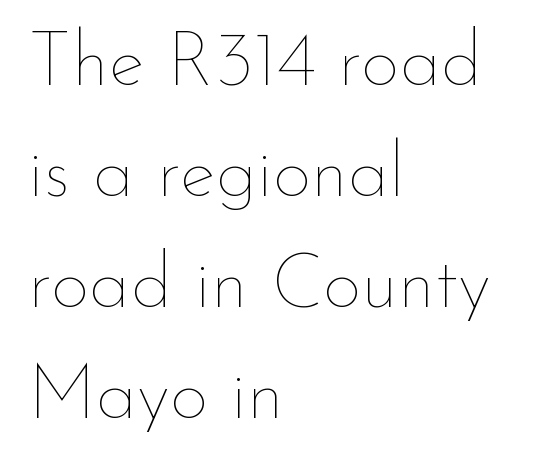
{"italic": "no", "bold": "no", "weight": "thin", "width": "normal", "stroke_contrast": "low", "x_height": "small", "monospaced": "no", "underline": "no", "align": "left", "line_spacing": "normal", "line_spacing_ratio": 1.46, "letter_spacing": "normal", "letter_spacing_em": 0.0, "glyph_px": 76}
